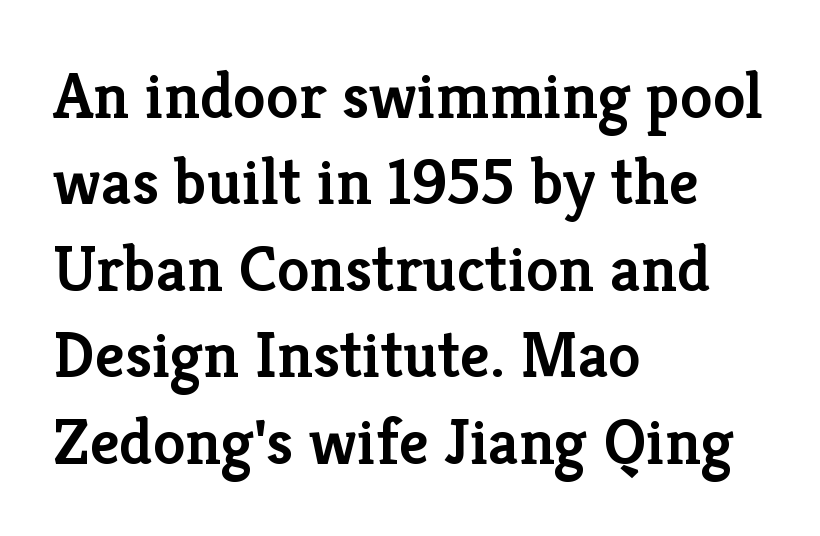
Q: Is the text bold? A: Semi-bold.
Q: Is the text italic (slanted)? A: No, it is upright.
Q: Is the typeface a serif or a sans-serif typeface? A: Serif.
Q: Is the text underlined? A: No.
Q: How is the paragraph aligned? A: Left-aligned.
Q: Is the spacing between letters normal or unusually wide? A: Normal.
Q: Is the spacing between lines tight, normal or loose? A: Normal.
Q: Width (condensed, normal, or wide)? A: Normal.
Q: Stroke contrast? A: Low.
Q: x-height? A: Medium.
Q: Monospaced? A: No.
